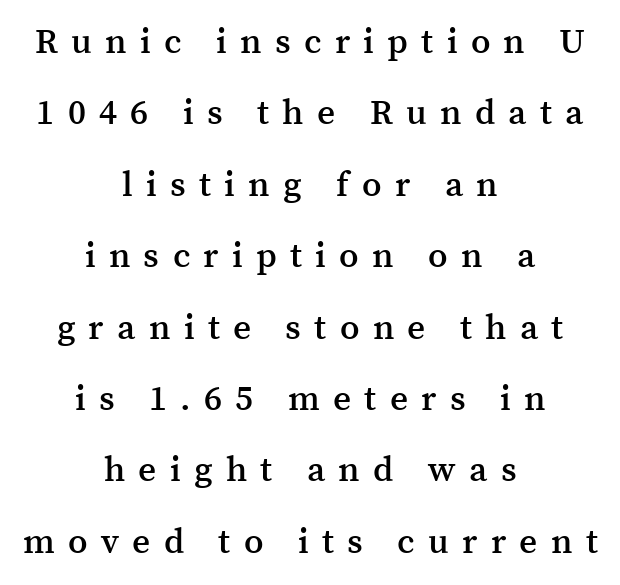
Nobody drew a line under any word here. A typesetter would call this proportional, since set widths differ per character. Firm but not heavy-handed strokes: this text is semibold. Upright lettering throughout. To sum up the face: it has serifs. The vertical gap from one line to the next is large.
